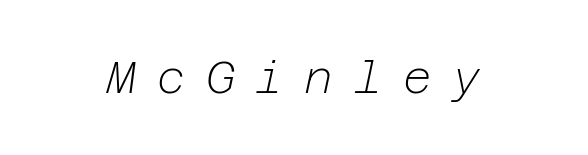
Q: Is the text bold? A: No.
Q: Is the text italic (slanted)? A: Yes, it leans right by about 12 degrees.
Q: Is the text underlined? A: No.
Q: Is the spacing between letters normal or unusually wide? A: Unusually wide.
Q: Width (condensed, normal, or wide)? A: Normal.
Q: Stroke contrast? A: Low.
Q: x-height? A: Medium.
